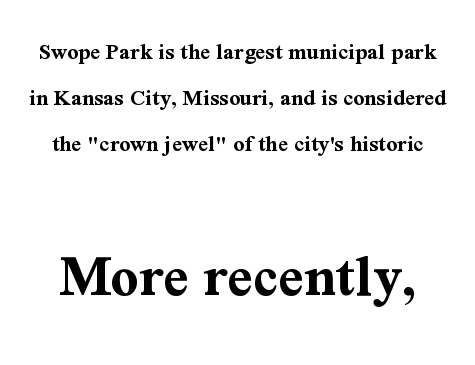
Q: Is the text bold? A: Yes.
Q: Is the text italic (slanted)? A: No, it is upright.
Q: Is the typeface a serif or a sans-serif typeface? A: Serif.
Q: Is the text underlined? A: No.
Q: Is the spacing between letters normal or unusually wide? A: Normal.
Q: Is the spacing between lines tight, normal or loose? A: Loose.
Q: Which block of text is set in a larger size, the first (top) or the second (bottom)? A: The second (bottom) one.
Q: Width (condensed, normal, or wide)? A: Normal.
Q: Stroke contrast? A: Medium.
Q: x-height? A: Medium.
Q: Monospaced? A: No.
